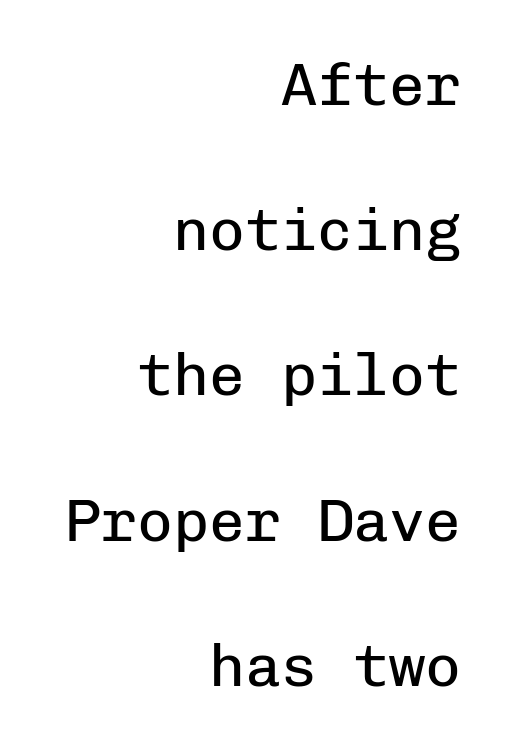
Q: Is the text bold? A: No.
Q: Is the text italic (slanted)? A: No, it is upright.
Q: Is the typeface a serif or a sans-serif typeface? A: Sans-serif.
Q: Is the text underlined? A: No.
Q: How is the paragraph aligned? A: Right-aligned.
Q: Is the spacing between letters normal or unusually wide? A: Normal.
Q: Is the spacing between lines tight, normal or loose? A: Loose.
Q: Width (condensed, normal, or wide)? A: Normal.
Q: Stroke contrast? A: Low.
Q: x-height? A: Medium.
Q: Monospaced? A: Yes.
